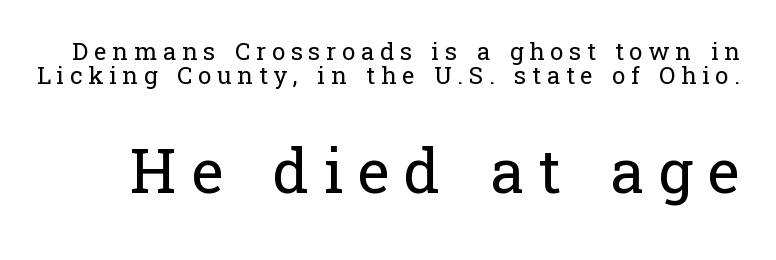
{"serif": "yes", "italic": "no", "bold": "no", "weight": "regular", "width": "normal", "stroke_contrast": "low", "x_height": "medium", "monospaced": "no", "underline": "no", "line_spacing": "tight", "line_spacing_ratio": 1.01, "letter_spacing": "wide", "letter_spacing_em": 0.24, "larger_block": "second", "size_ratio": 2.54, "glyph_px": 61}
